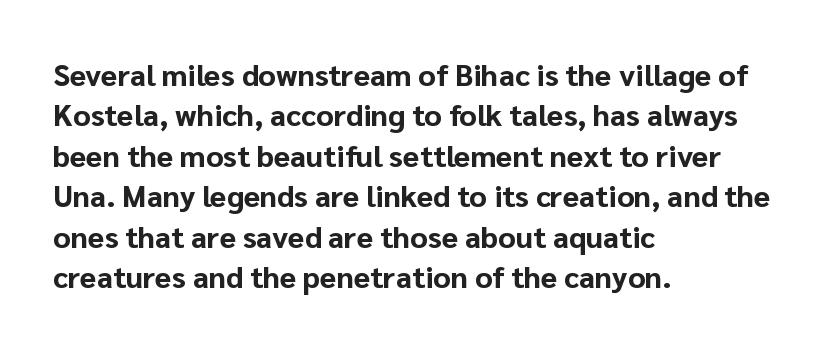
{"serif": "no", "italic": "no", "bold": "yes", "weight": "bold", "width": "normal", "stroke_contrast": "low", "x_height": "medium", "monospaced": "no", "underline": "no", "align": "left", "line_spacing": "normal", "line_spacing_ratio": 1.35, "letter_spacing": "normal", "letter_spacing_em": 0.0, "glyph_px": 30}
